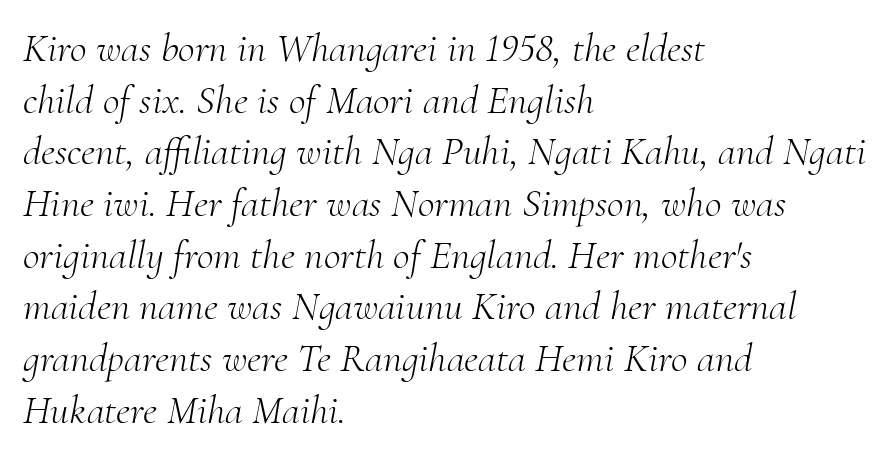
{"serif": "yes", "italic": "yes", "lean": "right", "slant_degrees": 10, "bold": "no", "weight": "light", "width": "normal", "stroke_contrast": "medium", "x_height": "small", "monospaced": "no", "underline": "no", "align": "left", "line_spacing": "normal", "line_spacing_ratio": 1.26, "letter_spacing": "normal", "letter_spacing_em": 0.0, "glyph_px": 41}
